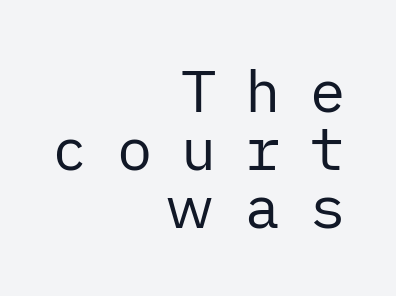
{"serif": "no", "italic": "no", "bold": "no", "weight": "regular", "width": "normal", "stroke_contrast": "low", "x_height": "medium", "underline": "no", "align": "right", "line_spacing": "tight", "line_spacing_ratio": 0.98, "letter_spacing": "wide", "letter_spacing_em": 0.49, "glyph_px": 59}
